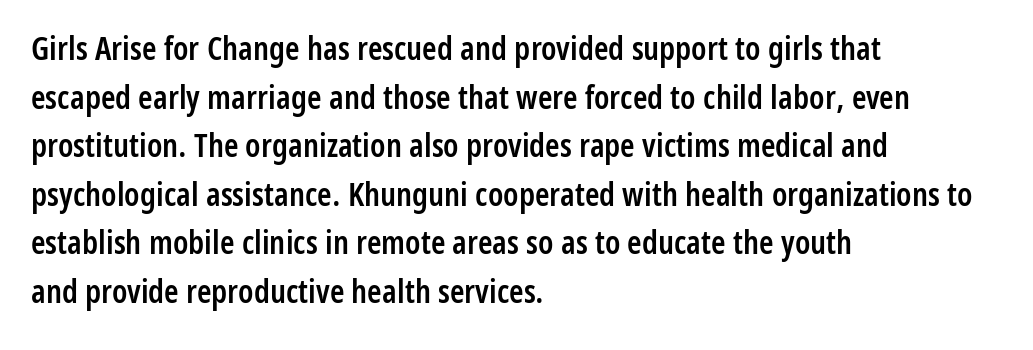
{"serif": "no", "italic": "no", "bold": "semi", "weight": "semibold", "width": "condensed", "stroke_contrast": "low", "x_height": "medium", "monospaced": "no", "underline": "no", "align": "left", "line_spacing": "normal", "line_spacing_ratio": 1.47, "letter_spacing": "normal", "letter_spacing_em": 0.0, "glyph_px": 33}
